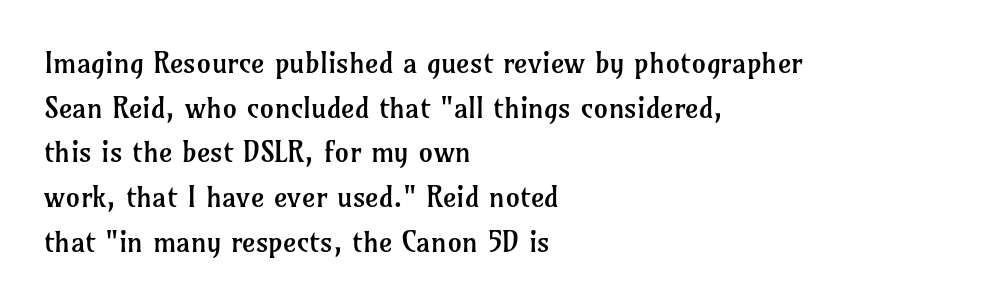
{"serif": "yes", "italic": "no", "bold": "no", "weight": "regular", "width": "normal", "stroke_contrast": "low", "x_height": "medium", "monospaced": "no", "underline": "no", "align": "left", "line_spacing": "normal", "line_spacing_ratio": 1.54, "letter_spacing": "normal", "letter_spacing_em": 0.0, "glyph_px": 29}
